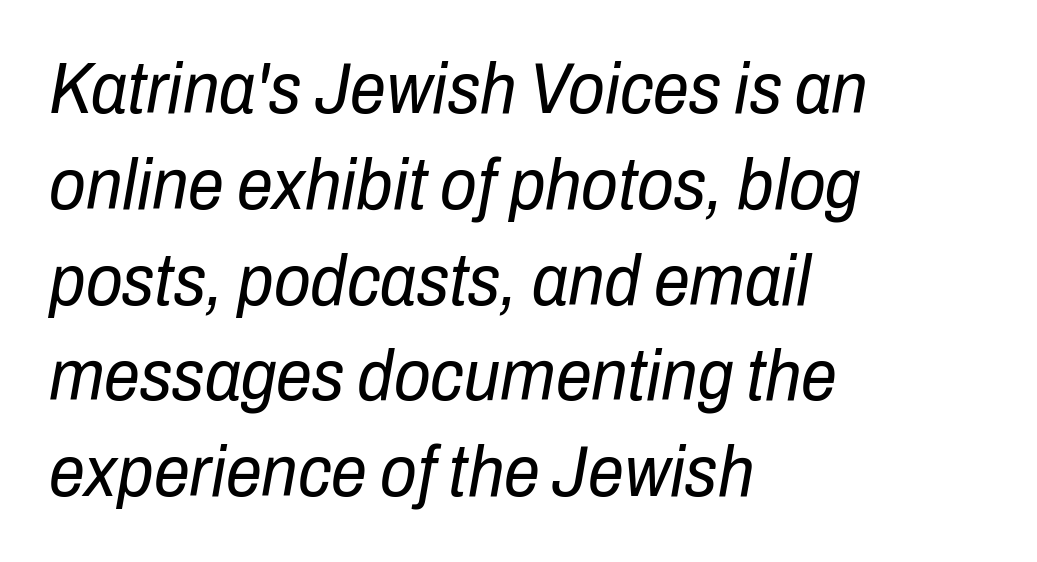
Q: Is the text bold? A: No.
Q: Is the text italic (slanted)? A: Yes, it leans right by about 10 degrees.
Q: Is the text underlined? A: No.
Q: How is the paragraph aligned? A: Left-aligned.
Q: Is the spacing between letters normal or unusually wide? A: Normal.
Q: Is the spacing between lines tight, normal or loose? A: Normal.
Q: Width (condensed, normal, or wide)? A: Condensed.
Q: Stroke contrast? A: Low.
Q: x-height? A: Medium.
Q: Monospaced? A: No.
